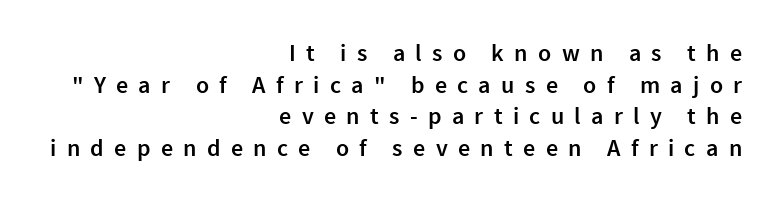
Q: Is the text bold? A: Semi-bold.
Q: Is the text italic (slanted)? A: No, it is upright.
Q: Is the text underlined? A: No.
Q: How is the paragraph aligned? A: Right-aligned.
Q: Is the spacing between letters normal or unusually wide? A: Unusually wide.
Q: Is the spacing between lines tight, normal or loose? A: Normal.
